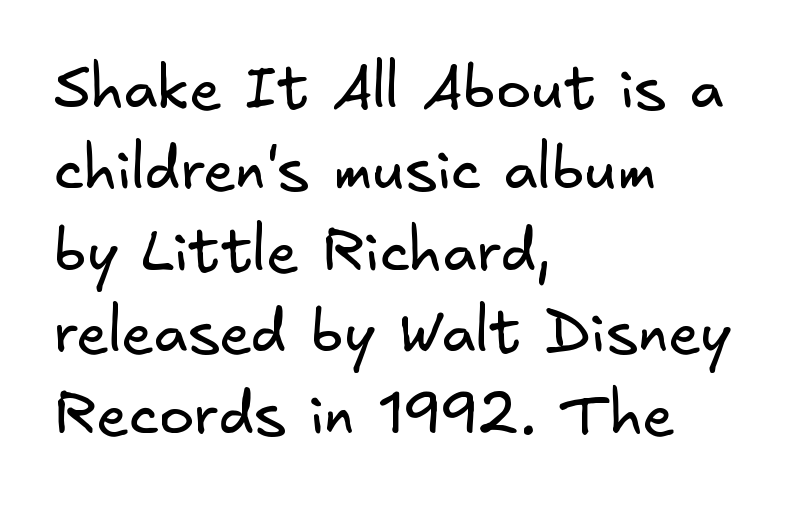
Q: Is the text bold? A: No.
Q: Is the typeface a serif or a sans-serif typeface? A: Sans-serif.
Q: Is the text underlined? A: No.
Q: How is the paragraph aligned? A: Left-aligned.
Q: Is the spacing between letters normal or unusually wide? A: Normal.
Q: Is the spacing between lines tight, normal or loose? A: Normal.
Q: Width (condensed, normal, or wide)? A: Normal.
Q: Stroke contrast? A: Low.
Q: x-height? A: Small.
